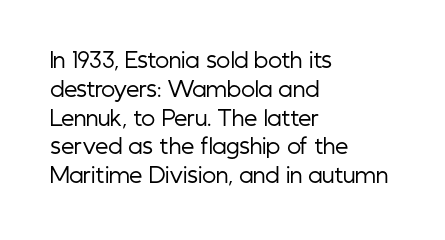
Each new line begins a customary step beneath the previous one. Stems here are at most as thick as an everyday book face. Words appear dense and cohesive because spacing is normal. Descenders hang freely into open space. The axis of the letterforms is exactly vertical.
